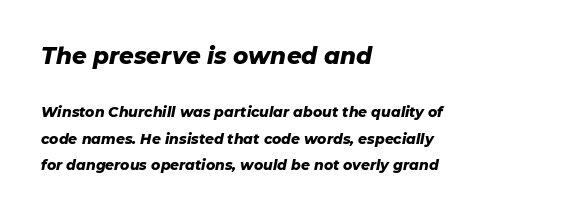
A classic flush-left, rag-right setting is used for this passage. Each new line begins a long way beneath the previous one. Default kerning and tracking; the words read as compact shapes. The face used here appears at its bigger size in the upper chunk. The lettering tilts uniformly, giving the passage an italic look.
